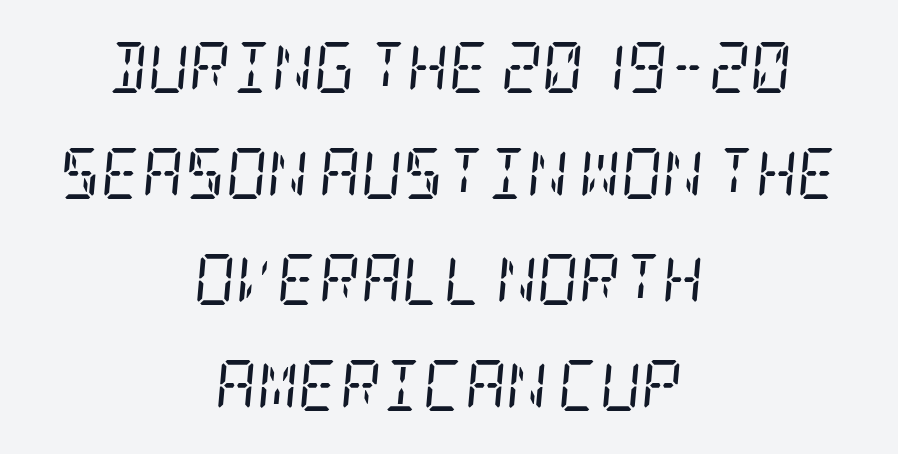
Q: Is the text bold? A: No.
Q: Is the text italic (slanted)? A: Yes, it leans right by about 5 degrees.
Q: Is the typeface a serif or a sans-serif typeface? A: Serif.
Q: Is the text underlined? A: No.
Q: How is the paragraph aligned? A: Centered.
Q: Is the spacing between letters normal or unusually wide? A: Normal.
Q: Is the spacing between lines tight, normal or loose? A: Loose.
Q: Width (condensed, normal, or wide)? A: Condensed.
Q: Stroke contrast? A: Low.
Q: x-height? A: Large.
